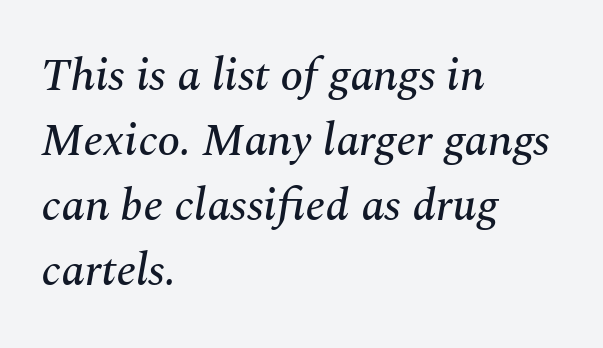
Tracking value appears to be zero — textbook default spacing. Short and long lines alike share a common starting point at left. Compared with ordinary roman type, these characters are visibly tilted. The gap between lines stays unmarked.
